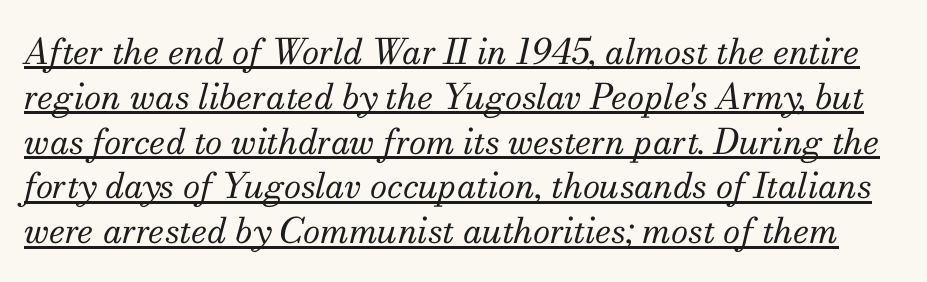
{"serif": "yes", "italic": "yes", "lean": "right", "slant_degrees": 13, "bold": "no", "weight": "regular", "width": "normal", "stroke_contrast": "medium", "x_height": "small", "monospaced": "no", "underline": "yes", "line_spacing": "normal", "line_spacing_ratio": 1.28, "letter_spacing": "normal", "letter_spacing_em": 0.0, "glyph_px": 35}
